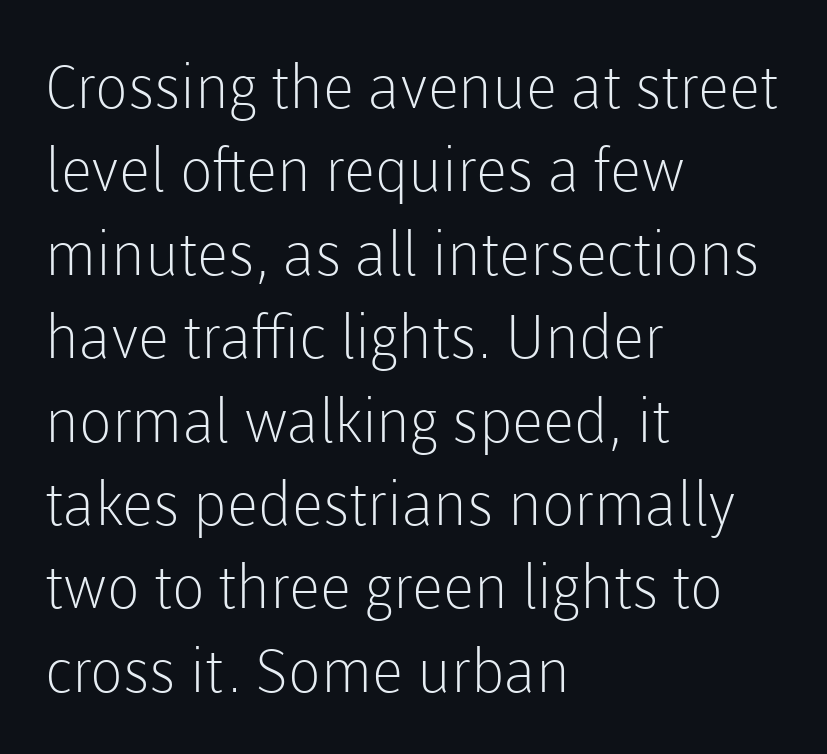
{"serif": "no", "italic": "no", "bold": "no", "weight": "light", "width": "normal", "stroke_contrast": "low", "x_height": "medium", "monospaced": "no", "underline": "no", "align": "left", "line_spacing": "normal", "line_spacing_ratio": 1.39, "letter_spacing": "normal", "letter_spacing_em": 0.0, "glyph_px": 60}
